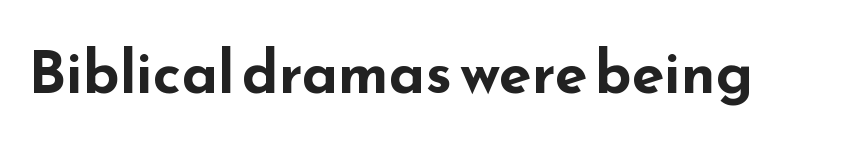
The passage shown is typed in a proportional face where columns would drift. Each letter's strokes conclude bluntly, with no projecting serifs. Does the weight exceed regular? Yes, all the way to bold. Is there any slant? The stems are plumb. There is no visible air inserted between adjacent glyphs.
